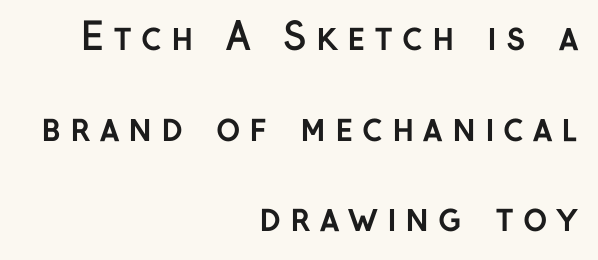
Q: Is the text bold? A: Yes.
Q: Is the text italic (slanted)? A: No, it is upright.
Q: Is the typeface a serif or a sans-serif typeface? A: Sans-serif.
Q: Is the text underlined? A: No.
Q: How is the paragraph aligned? A: Right-aligned.
Q: Is the spacing between letters normal or unusually wide? A: Unusually wide.
Q: Is the spacing between lines tight, normal or loose? A: Loose.
Q: Width (condensed, normal, or wide)? A: Normal.
Q: Stroke contrast? A: Low.
Q: x-height? A: Medium.
Q: Monospaced? A: No.
